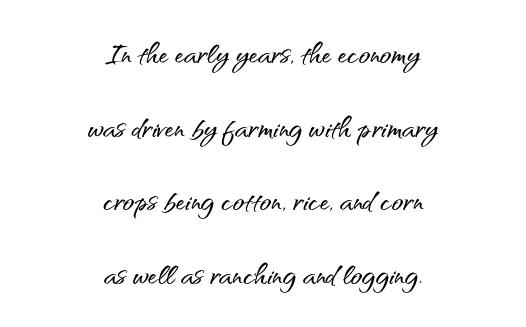
The image shows 38 px sans-serif type; set centered, loose line spacing (1.94x), normal letter spacing, not underlined; medium stroke contrast and a small x-height.
